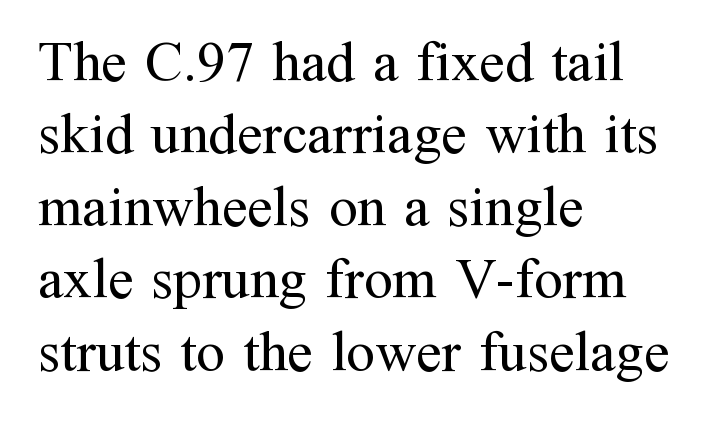
The image shows 57 px regular-weight serif type, upright; set left-aligned, normal line spacing (1.27x), normal letter spacing, not underlined; medium stroke contrast and a medium x-height.
